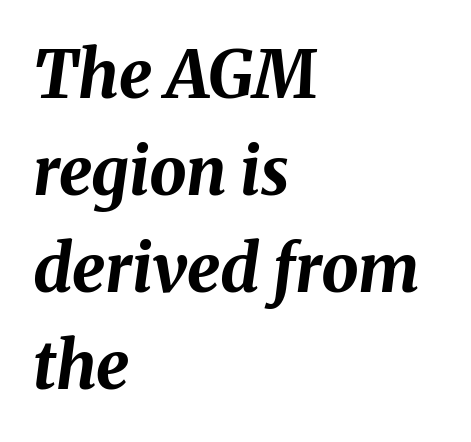
{"italic": "yes", "lean": "right", "slant_degrees": 8, "bold": "yes", "weight": "bold", "width": "normal", "stroke_contrast": "medium", "x_height": "medium", "monospaced": "no", "underline": "no", "align": "left", "line_spacing": "normal", "line_spacing_ratio": 1.47, "letter_spacing": "normal", "letter_spacing_em": 0.0, "glyph_px": 66}
